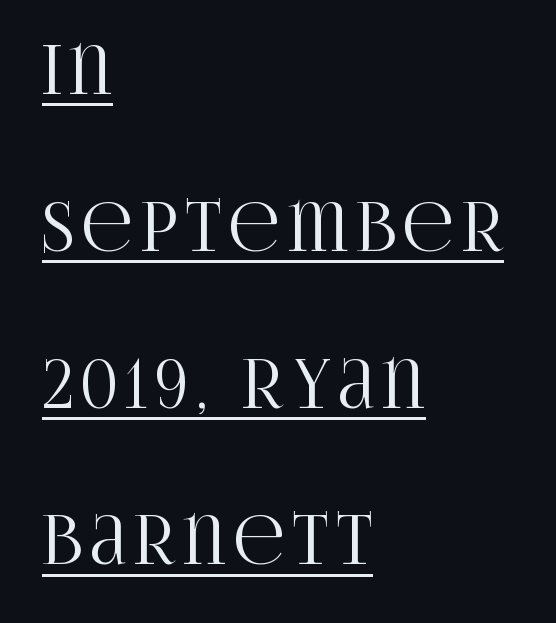
{"serif": "yes", "italic": "no", "width": "condensed", "stroke_contrast": "high", "x_height": "large", "monospaced": "no", "underline": "yes", "align": "left", "line_spacing": "loose", "line_spacing_ratio": 2.34, "glyph_px": 67}
